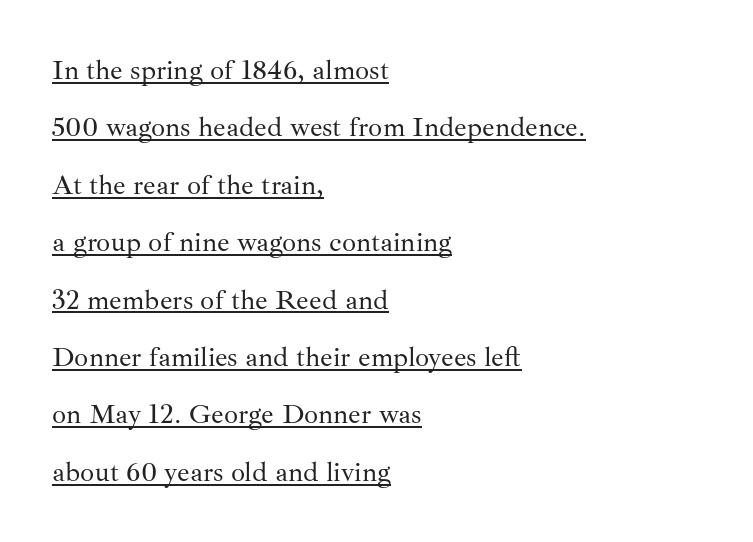
Q: Is the text bold? A: No.
Q: Is the text italic (slanted)? A: No, it is upright.
Q: Is the typeface a serif or a sans-serif typeface? A: Serif.
Q: Is the text underlined? A: Yes.
Q: How is the paragraph aligned? A: Left-aligned.
Q: Is the spacing between letters normal or unusually wide? A: Normal.
Q: Is the spacing between lines tight, normal or loose? A: Loose.
Q: Width (condensed, normal, or wide)? A: Normal.
Q: Stroke contrast? A: Medium.
Q: x-height? A: Small.
Q: Monospaced? A: No.
